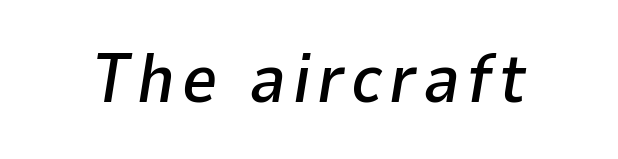
Q: Is the text italic (slanted)? A: Yes, it leans right by about 9 degrees.
Q: Is the text underlined? A: No.
Q: Width (condensed, normal, or wide)? A: Normal.
Q: Stroke contrast? A: Low.
Q: x-height? A: Medium.
Q: Monospaced? A: No.
